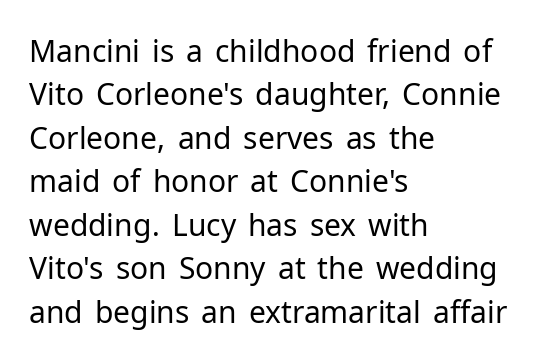
Q: Is the text bold? A: No.
Q: Is the text italic (slanted)? A: No, it is upright.
Q: Is the typeface a serif or a sans-serif typeface? A: Sans-serif.
Q: Is the text underlined? A: No.
Q: How is the paragraph aligned? A: Left-aligned.
Q: Is the spacing between letters normal or unusually wide? A: Normal.
Q: Is the spacing between lines tight, normal or loose? A: Normal.
Q: Width (condensed, normal, or wide)? A: Normal.
Q: Stroke contrast? A: Low.
Q: x-height? A: Medium.
Q: Monospaced? A: No.
